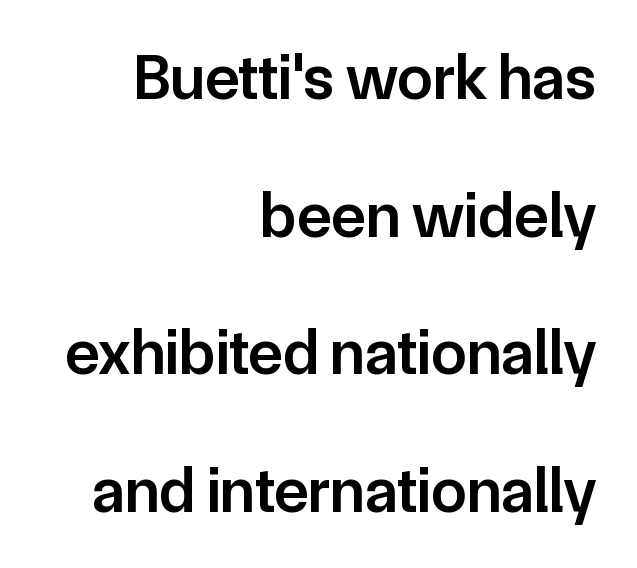
I'd call this a sans setting — the letters go barefoot. Each row of text sits above clean, open space. Semibold letterforms, between regular and bold. The face used here is proportionally spaced, like ordinary book or web type. Unlike italic type, these characters show no tilt at all. The paragraph shown leans on its right margin.
